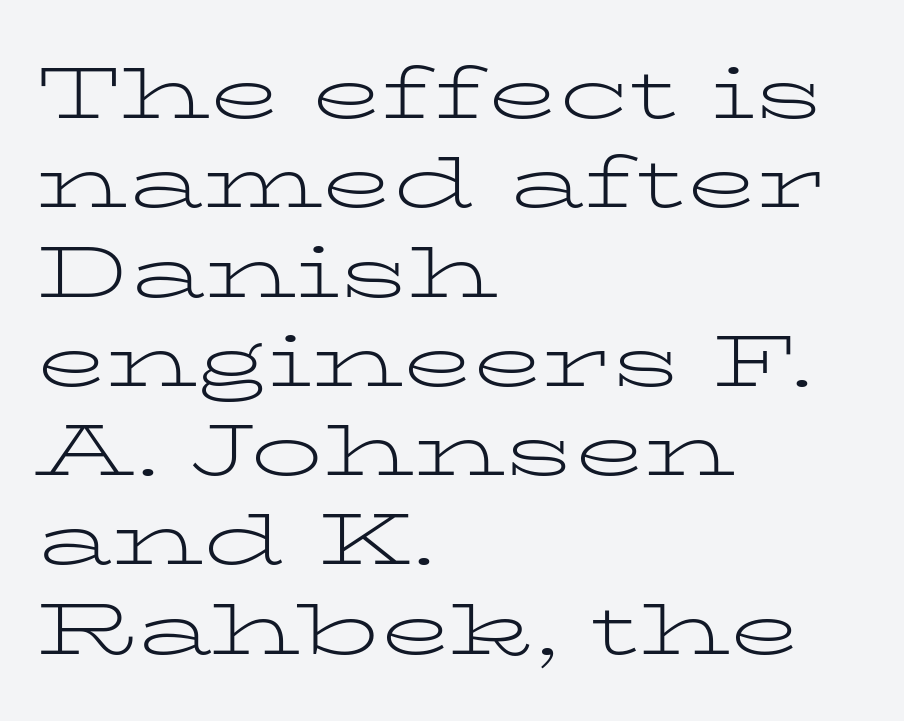
{"serif": "yes", "italic": "no", "bold": "no", "weight": "light", "width": "wide", "stroke_contrast": "low", "x_height": "medium", "monospaced": "no", "underline": "no", "align": "left", "line_spacing_ratio": 1.24, "letter_spacing": "normal", "letter_spacing_em": 0.0, "glyph_px": 72}
